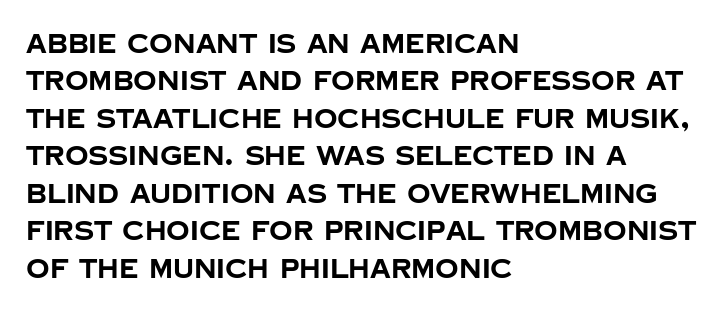
{"italic": "no", "bold": "yes", "underline": "no", "align": "left", "line_spacing": "normal", "line_spacing_ratio": 1.44, "letter_spacing": "normal", "letter_spacing_em": 0.0, "glyph_px": 26}
